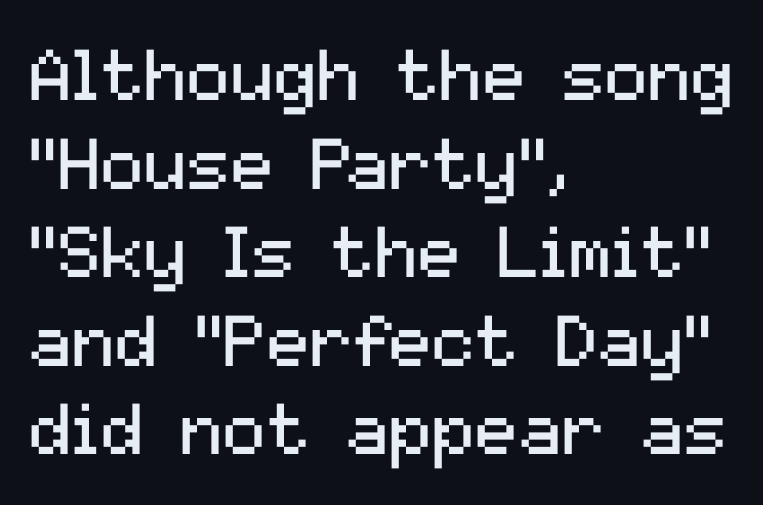
Nothing unusual about the tracking: characters are spaced as the font intends. Every character sits straight up, as roman type does. Ink coverage per letter is moderate at most. Layout note: lines flush left. The passage shown is typed in a proportional face where columns would drift.
